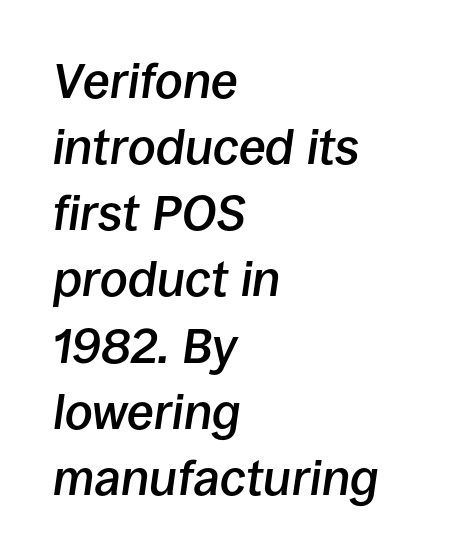
{"italic": "yes", "lean": "right", "slant_degrees": 8, "bold": "semi", "weight": "semibold", "width": "normal", "stroke_contrast": "low", "x_height": "large", "monospaced": "no", "underline": "no", "align": "left", "line_spacing": "normal", "line_spacing_ratio": 1.35, "letter_spacing": "normal", "letter_spacing_em": 0.0, "glyph_px": 49}
